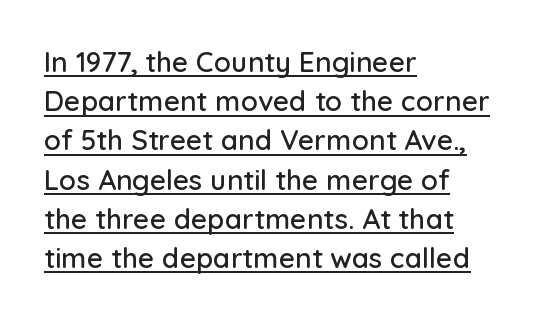
Q: Is the text italic (slanted)? A: No, it is upright.
Q: Is the typeface a serif or a sans-serif typeface? A: Sans-serif.
Q: Is the text underlined? A: Yes.
Q: How is the paragraph aligned? A: Left-aligned.
Q: Is the spacing between letters normal or unusually wide? A: Normal.
Q: Is the spacing between lines tight, normal or loose? A: Normal.
Q: Width (condensed, normal, or wide)? A: Normal.
Q: Stroke contrast? A: Low.
Q: x-height? A: Medium.
Q: Monospaced? A: No.
